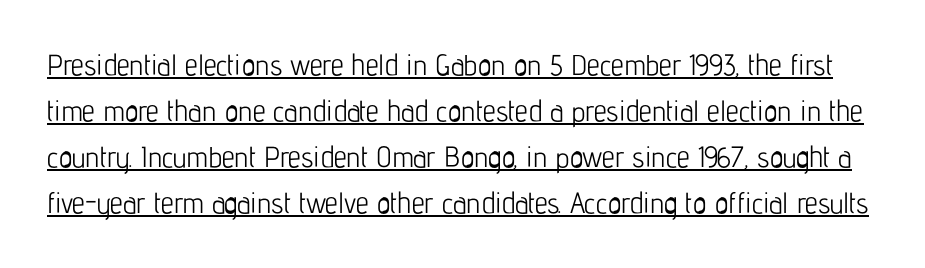
Q: Is the text bold? A: No.
Q: Is the text italic (slanted)? A: No, it is upright.
Q: Is the typeface a serif or a sans-serif typeface? A: Sans-serif.
Q: Is the text underlined? A: Yes.
Q: Is the spacing between letters normal or unusually wide? A: Normal.
Q: Is the spacing between lines tight, normal or loose? A: Normal.
Q: Width (condensed, normal, or wide)? A: Condensed.
Q: Stroke contrast? A: Low.
Q: x-height? A: Medium.
Q: Monospaced? A: No.
